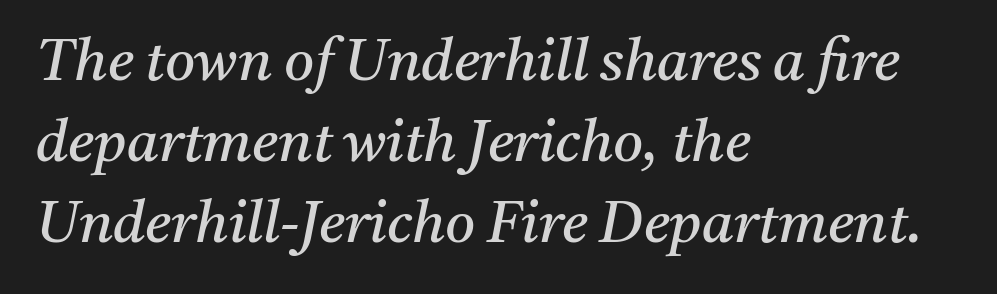
The image shows 58 px regular-weight serif type, italic (leaning right); set left-aligned, normal line spacing (1.4x), normal letter spacing, not underlined; medium stroke contrast and a medium x-height.
